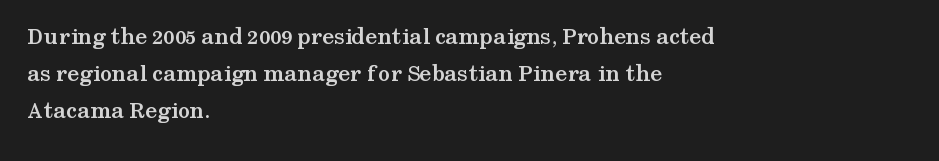
{"italic": "no", "bold": "yes", "underline": "no", "align": "left", "line_spacing": "normal", "line_spacing_ratio": 1.54, "letter_spacing": "normal", "letter_spacing_em": 0.0, "glyph_px": 24}
